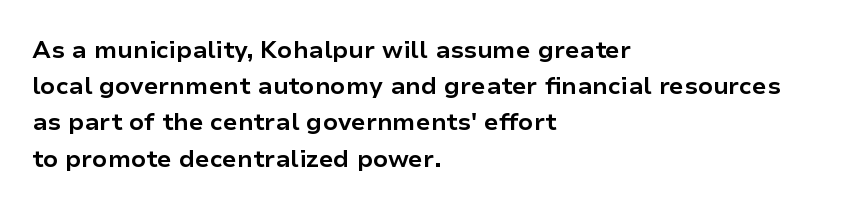
The image shows 24 px bold type, upright; set left-aligned, normal line spacing (1.51x), normal letter spacing, not underlined.
